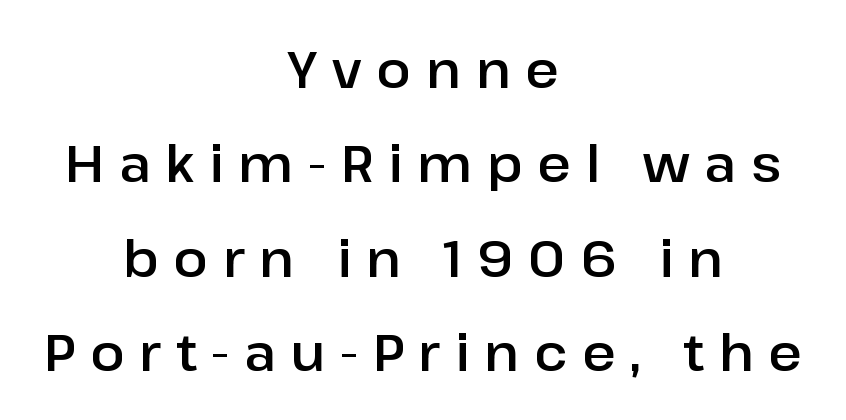
Nothing sits at the stroke ends, so this counts as sans-serif. Short and long lines alike share a common midpoint. There is plenty of visible air inserted between adjacent glyphs. Nobody drew a line under any word here.
